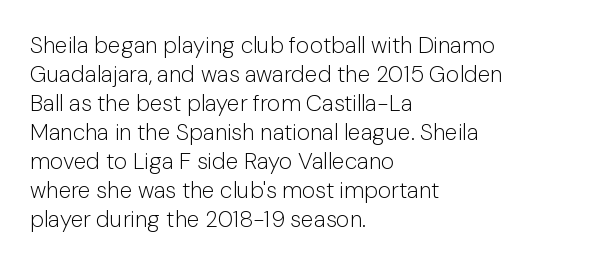
Q: Is the text bold? A: No.
Q: Is the text italic (slanted)? A: No, it is upright.
Q: Is the text underlined? A: No.
Q: How is the paragraph aligned? A: Left-aligned.
Q: Is the spacing between letters normal or unusually wide? A: Normal.
Q: Is the spacing between lines tight, normal or loose? A: Normal.
